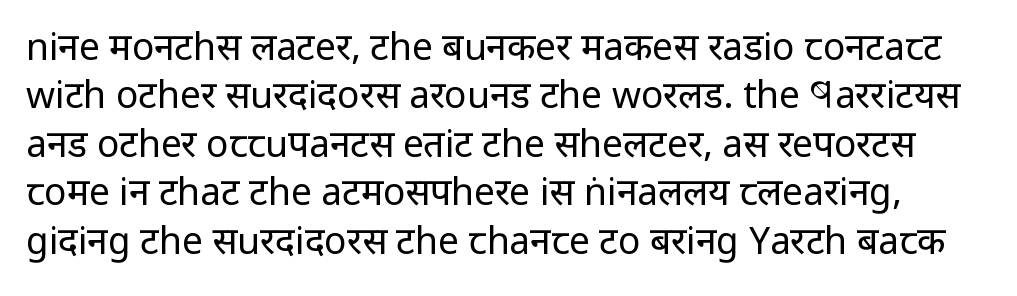
The passage shown stacks its lines at a standard gap. Italic? Not at all — the glyphs are vertical. The letters sit at their default tracking, neither squeezed nor spread. The gap between lines stays unmarked. Character widths vary here, with narrow letters taking less room than wide ones.
